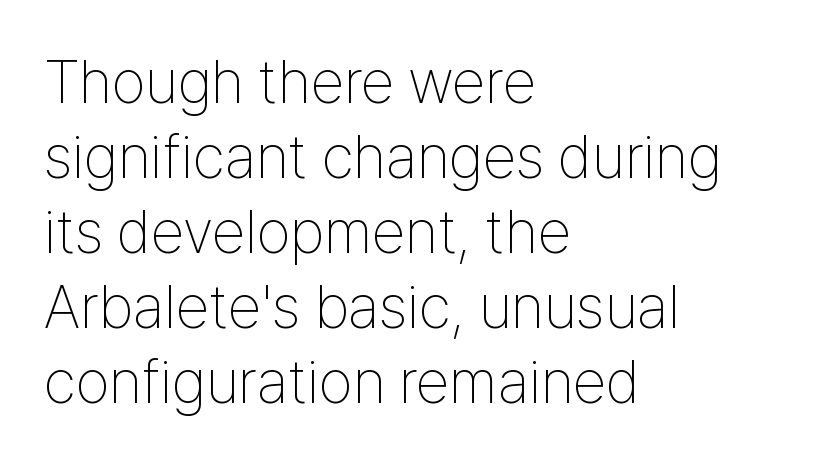
Type without underlining. Is this a heavy cut? Hardly; it is regular or lighter. A classic flush-left, rag-right setting is used for this passage. These lines are rendered in a variable-pitch font.
